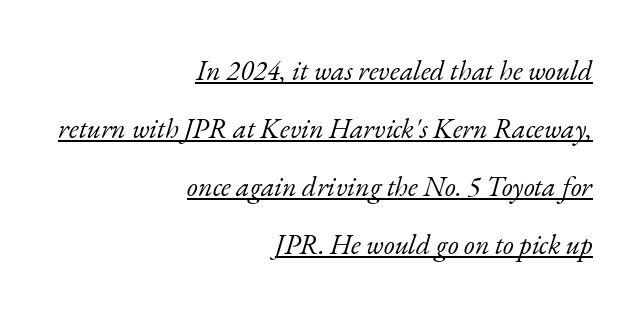
Q: Is the text bold? A: No.
Q: Is the text italic (slanted)? A: Yes, it leans right by about 17 degrees.
Q: Is the typeface a serif or a sans-serif typeface? A: Serif.
Q: Is the text underlined? A: Yes.
Q: How is the paragraph aligned? A: Right-aligned.
Q: Is the spacing between letters normal or unusually wide? A: Normal.
Q: Is the spacing between lines tight, normal or loose? A: Loose.
Q: Width (condensed, normal, or wide)? A: Normal.
Q: Stroke contrast? A: Low.
Q: x-height? A: Small.
Q: Monospaced? A: No.
